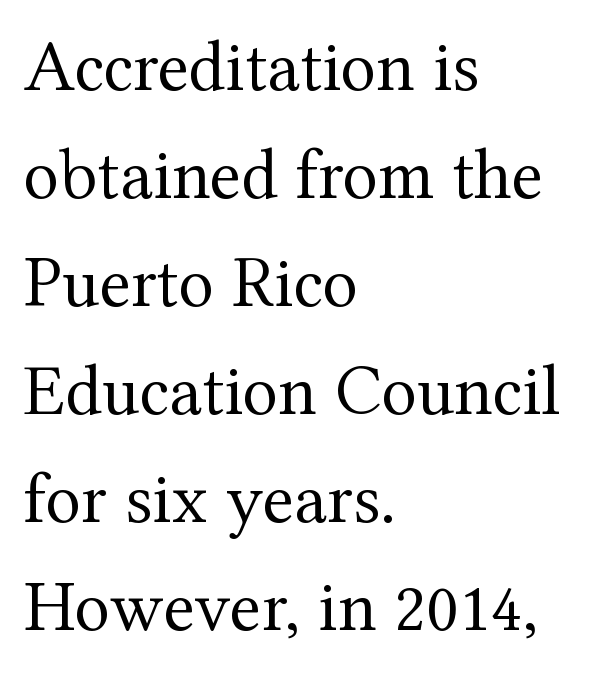
Q: Is the text bold? A: No.
Q: Is the text italic (slanted)? A: No, it is upright.
Q: Is the typeface a serif or a sans-serif typeface? A: Serif.
Q: Is the text underlined? A: No.
Q: How is the paragraph aligned? A: Left-aligned.
Q: Is the spacing between letters normal or unusually wide? A: Normal.
Q: Is the spacing between lines tight, normal or loose? A: Normal.
Q: Width (condensed, normal, or wide)? A: Normal.
Q: Stroke contrast? A: Medium.
Q: x-height? A: Medium.
Q: Monospaced? A: No.
